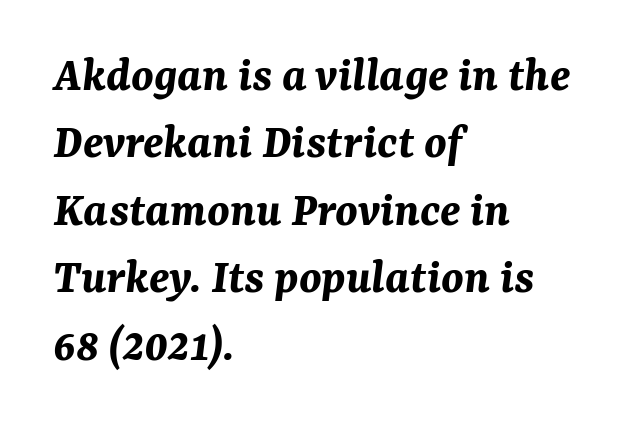
The glyphs have the mass of a bold cut. Bare-footed words on every line. Between one letter and the next there's only the usual sliver of space. You could not count columns in this text — the font is proportionally spaced. The passage is arranged the way most books set body copy — flush left.
